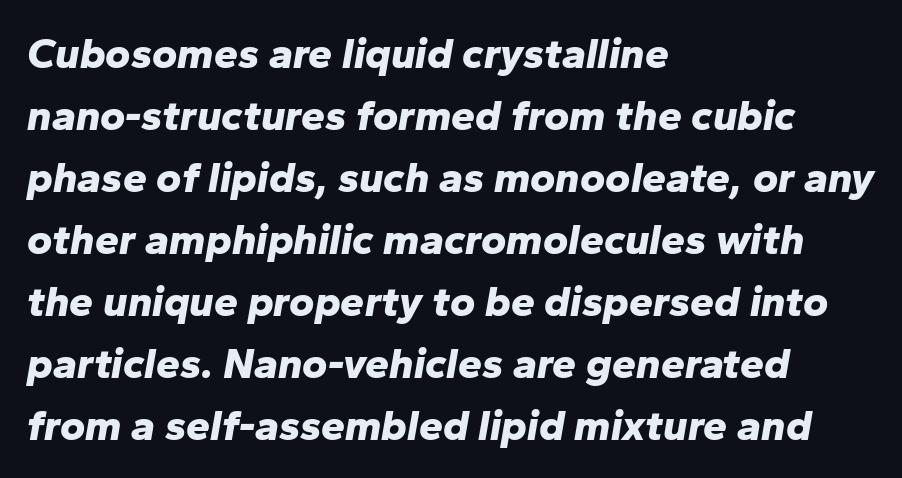
The rag falls on the right side of this text block. Compared with typical paragraphs, the rows here are spaced about the same. Inter-character spacing is left at the font's built-in metrics. The passage shown is emphatically bold. The rendering uses natural spacing where letterforms have individual widths. Any mark beneath the type? The region is blank.
